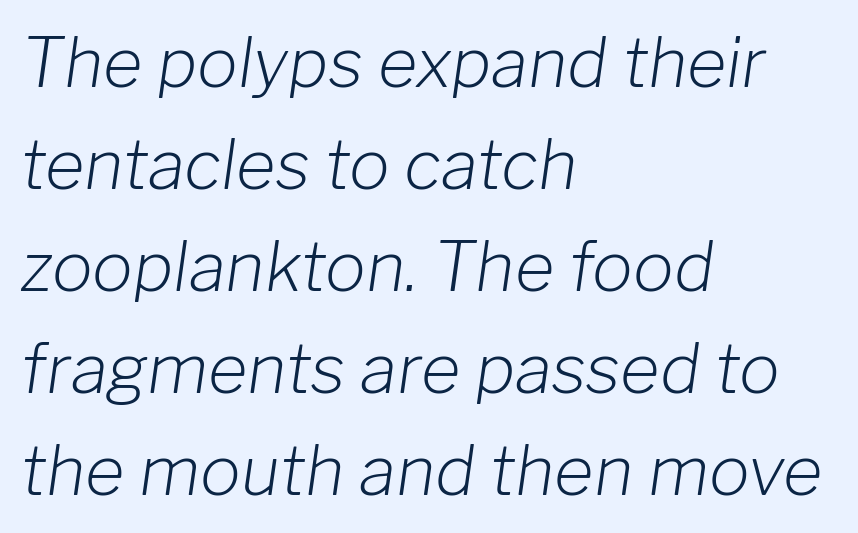
{"italic": "yes", "lean": "right", "slant_degrees": 8, "bold": "no", "weight": "light", "width": "normal", "stroke_contrast": "low", "x_height": "medium", "monospaced": "no", "underline": "no", "align": "left", "line_spacing": "normal", "line_spacing_ratio": 1.5, "letter_spacing": "normal", "letter_spacing_em": 0.0, "glyph_px": 68}
